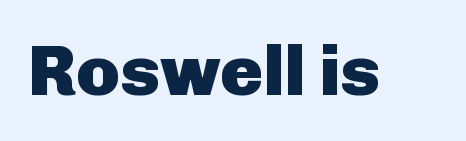
A typesetter would call this proportional, since set widths differ per character. The area under the type is left untouched. Unlike a traditional serif, this face leaves its strokes unadorned. Summary of weight: heavy, a full bold. The letterforms sit shoulder to shoulder at normal distance. Quick note: not italic, upright.
